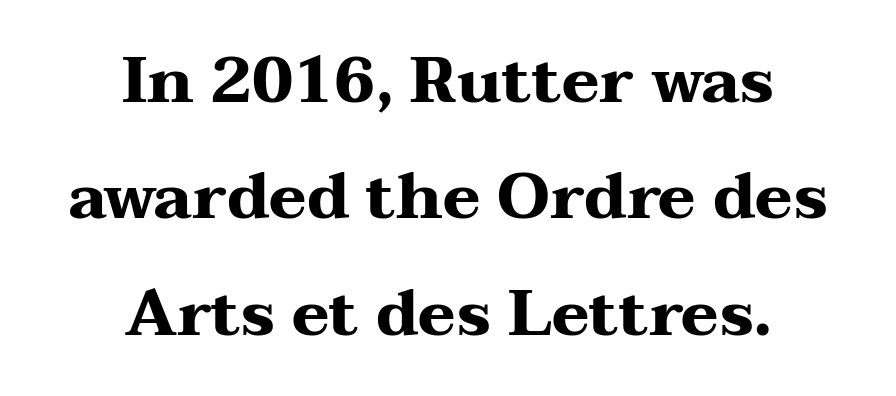
The image shows 64 px heavy, wide serif type, upright; set centered, line spacing 1.82x, normal letter spacing, not underlined; medium stroke contrast and a medium x-height.
